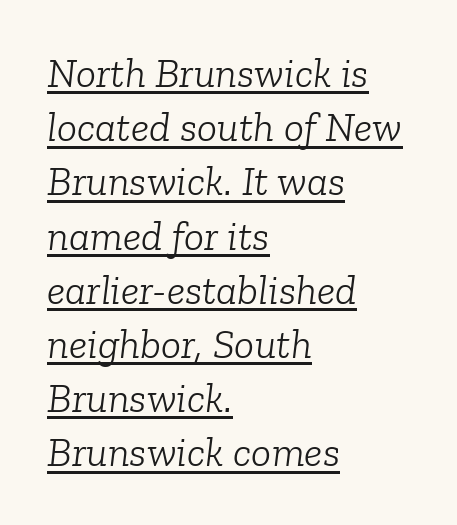
{"serif": "yes", "italic": "yes", "lean": "right", "slant_degrees": 6, "bold": "no", "weight": "light", "width": "normal", "stroke_contrast": "low", "x_height": "medium", "monospaced": "no", "underline": "yes", "align": "left", "line_spacing": "normal", "line_spacing_ratio": 1.29, "letter_spacing": "normal", "letter_spacing_em": 0.0, "glyph_px": 42}
